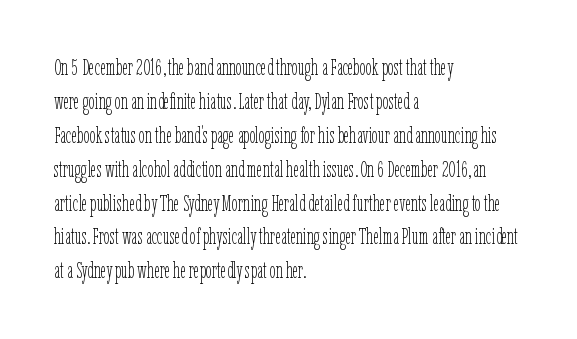
These lines stack with their left ends in a neat column. Any mark beneath the type? The region is blank. Short note: letters normally spaced. The type sits square on the baseline with zero lean.
